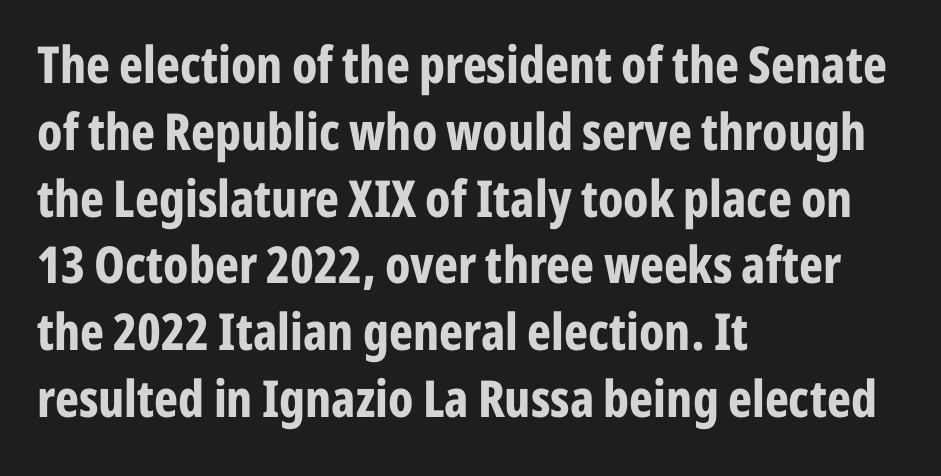
{"serif": "no", "italic": "no", "bold": "yes", "weight": "bold", "width": "condensed", "stroke_contrast": "low", "x_height": "medium", "monospaced": "no", "underline": "no", "align": "left", "line_spacing": "normal", "line_spacing_ratio": 1.31, "letter_spacing": "normal", "letter_spacing_em": 0.0, "glyph_px": 51}
